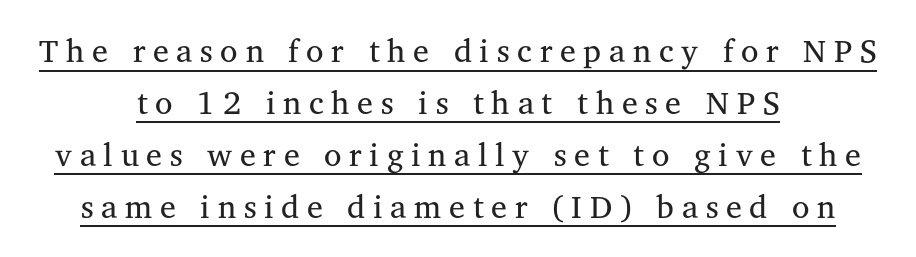
Q: Is the text bold? A: No.
Q: Is the text italic (slanted)? A: No, it is upright.
Q: Is the typeface a serif or a sans-serif typeface? A: Serif.
Q: Is the text underlined? A: Yes.
Q: How is the paragraph aligned? A: Centered.
Q: Is the spacing between letters normal or unusually wide? A: Unusually wide.
Q: Is the spacing between lines tight, normal or loose? A: Normal.
Q: Width (condensed, normal, or wide)? A: Normal.
Q: Stroke contrast? A: Medium.
Q: x-height? A: Medium.
Q: Monospaced? A: No.
